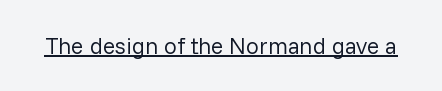
The image shows 23 px text type, upright; set normal letter spacing, underlined.
